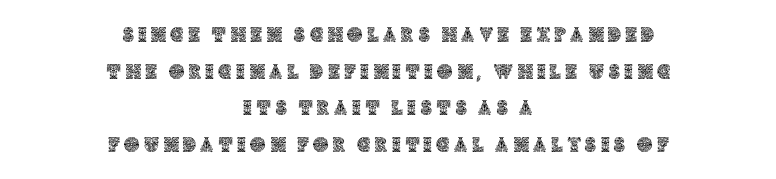
Q: Is the text italic (slanted)? A: No, it is upright.
Q: Is the text underlined? A: No.
Q: How is the paragraph aligned? A: Centered.
Q: Is the spacing between letters normal or unusually wide? A: Unusually wide.
